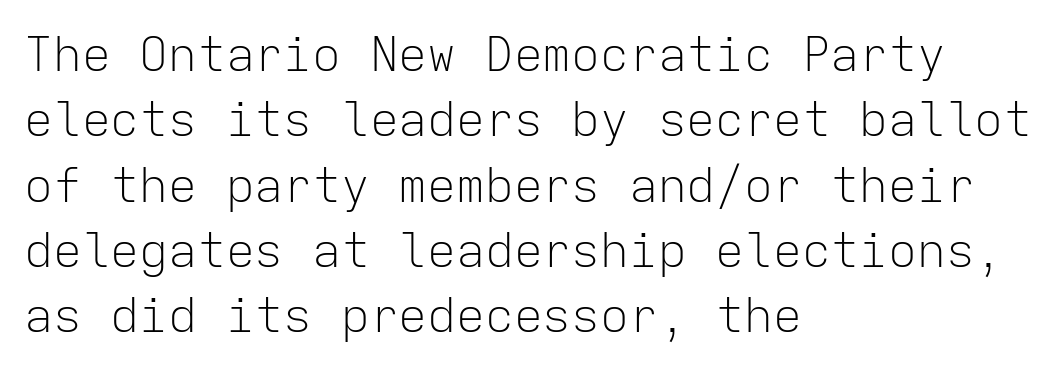
The image shows 48 px light sans-serif type, upright, monospaced; set left-aligned, normal line spacing (1.36x), normal letter spacing, not underlined; low stroke contrast and a medium x-height.
